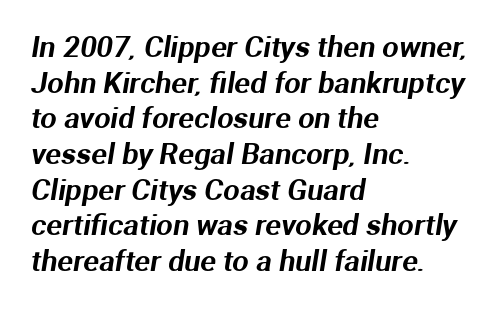
Q: Is the typeface a serif or a sans-serif typeface? A: Sans-serif.
Q: Is the text underlined? A: No.
Q: How is the paragraph aligned? A: Left-aligned.
Q: Is the spacing between letters normal or unusually wide? A: Normal.
Q: Width (condensed, normal, or wide)? A: Normal.
Q: Stroke contrast? A: Medium.
Q: x-height? A: Medium.
Q: Monospaced? A: No.
